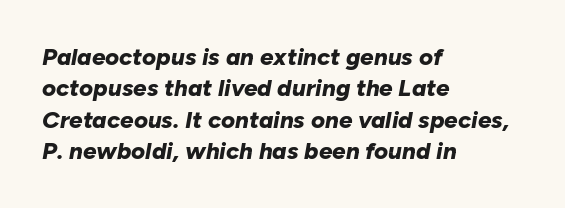
This sample uses plain, unmodified letter spacing. Honestly, the row spacing looks completely unremarkable. The words here are not underlined. This rendering uses left alignment, leaving the right contour irregular. Rendered with sloped, italic letterforms.
